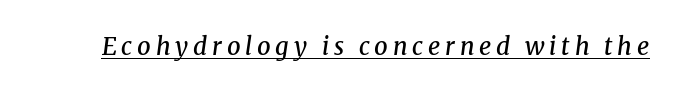
Notice how the stems are inclined rather than vertical — that's the hallmark of italics. Observe the wide spacing: letters keep a clear distance from each other. Every word sits above its own underline. Strokes here are thickened, but only to semibold level.
